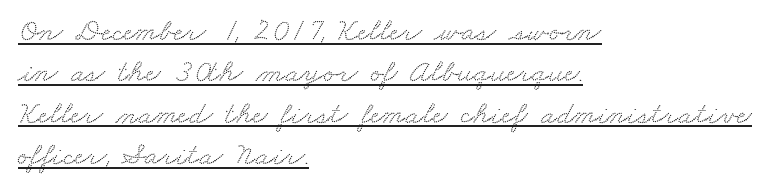
Q: Is the typeface a serif or a sans-serif typeface? A: Serif.
Q: Is the text underlined? A: Yes.
Q: How is the paragraph aligned? A: Left-aligned.
Q: Is the spacing between letters normal or unusually wide? A: Normal.
Q: Is the spacing between lines tight, normal or loose? A: Normal.
Q: Width (condensed, normal, or wide)? A: Wide.
Q: Stroke contrast? A: Low.
Q: x-height? A: Small.
Q: Monospaced? A: No.
